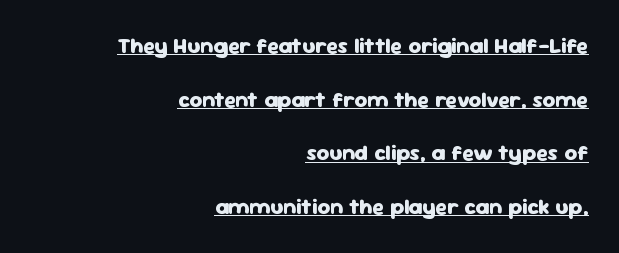
{"italic": "no", "bold": "yes", "underline": "yes", "align": "right", "line_spacing": "loose", "line_spacing_ratio": 2.44, "letter_spacing": "normal", "letter_spacing_em": 0.0, "glyph_px": 22}
